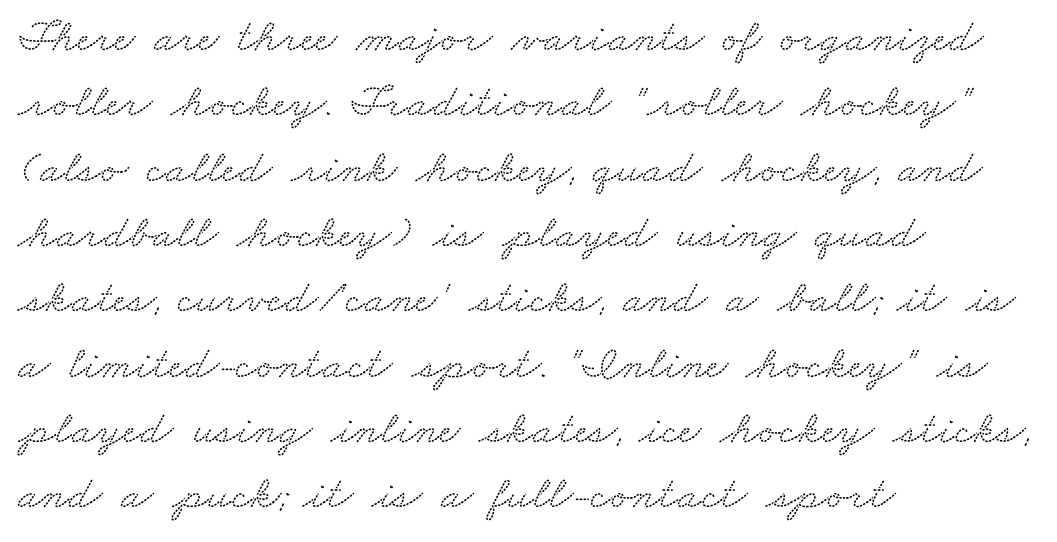
Typeset ragged right — the left edge is the straight one. Does the leading feel generous? No, just average. No word sits above an underline. Type style note: has serifs. These lines are rendered in a variable-pitch font.
